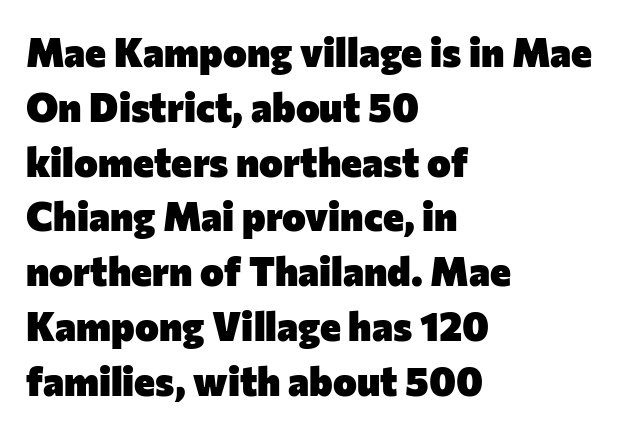
The image shows 40 px heavy sans-serif type, upright; set left-aligned, normal line spacing (1.37x), normal letter spacing, not underlined; low stroke contrast and a medium x-height.
